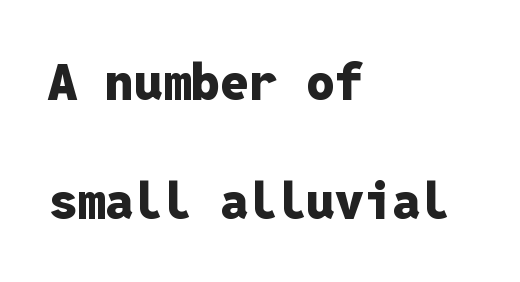
Lines of text with bare space underneath. Is this a fixed-width face? Yes — each glyph sits in an identical cell. Whoever set this chose breathing room over compactness in the vertical rhythm. Standard letterfit; no display-style spreading of the glyphs.
